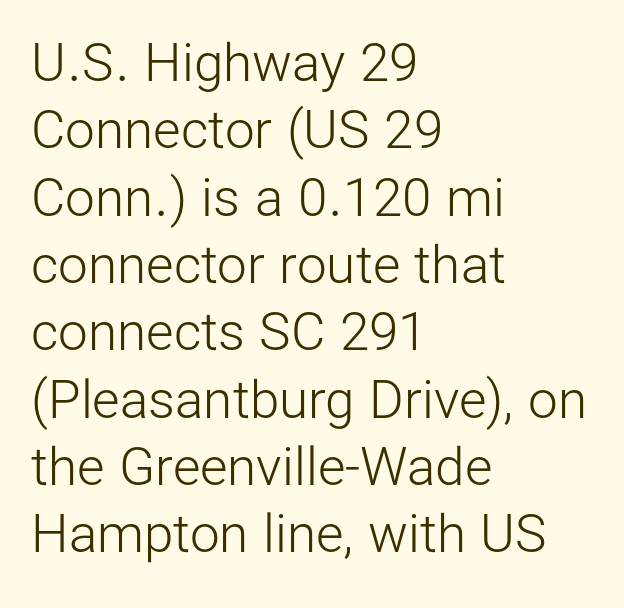
{"serif": "no", "italic": "no", "bold": "no", "weight": "light", "width": "normal", "stroke_contrast": "low", "x_height": "medium", "monospaced": "no", "underline": "no", "align": "left", "line_spacing": "normal", "line_spacing_ratio": 1.27, "letter_spacing": "normal", "letter_spacing_em": 0.0, "glyph_px": 53}
